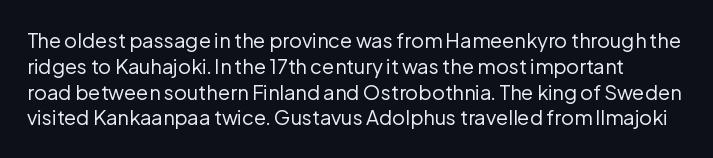
No heavy texture on the line: the type isn't bold. Normally led — the rows are evenly, conventionally spaced. Every stem runs plumb, perpendicular to the baseline. In terms of letterspacing, this is plain default setting. Decoration check: the copy has no underline.
